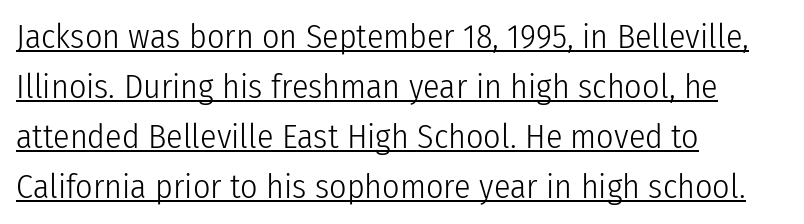
Q: Is the text bold? A: No.
Q: Is the text italic (slanted)? A: No, it is upright.
Q: Is the typeface a serif or a sans-serif typeface? A: Sans-serif.
Q: Is the text underlined? A: Yes.
Q: How is the paragraph aligned? A: Left-aligned.
Q: Is the spacing between letters normal or unusually wide? A: Normal.
Q: Is the spacing between lines tight, normal or loose? A: Normal.
Q: Width (condensed, normal, or wide)? A: Condensed.
Q: Stroke contrast? A: Low.
Q: x-height? A: Medium.
Q: Monospaced? A: No.
